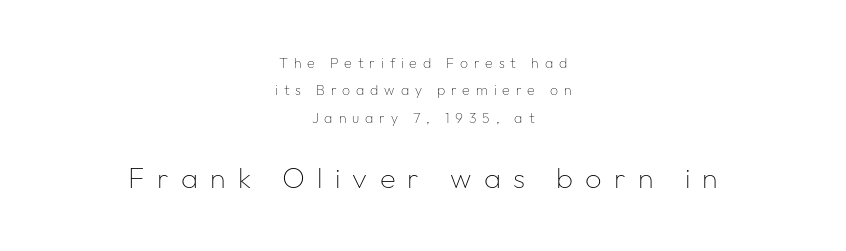
Q: Is the text bold? A: No.
Q: Is the text italic (slanted)? A: No, it is upright.
Q: Is the typeface a serif or a sans-serif typeface? A: Sans-serif.
Q: Is the text underlined? A: No.
Q: How is the paragraph aligned? A: Centered.
Q: Is the spacing between letters normal or unusually wide? A: Unusually wide.
Q: Is the spacing between lines tight, normal or loose? A: Loose.
Q: Which block of text is set in a larger size, the first (top) or the second (bottom)? A: The second (bottom) one.
Q: Width (condensed, normal, or wide)? A: Normal.
Q: Stroke contrast? A: Low.
Q: x-height? A: Medium.
Q: Monospaced? A: No.
